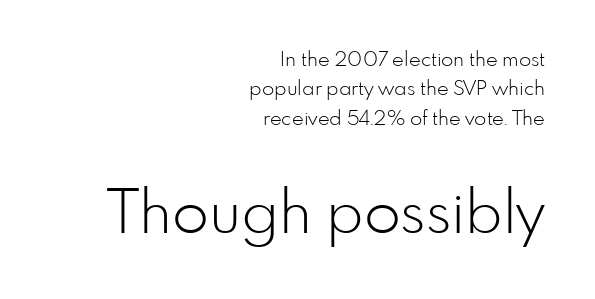
The image shows 60 px light sans-serif type, upright; set right-aligned, normal line spacing (1.47x), normal letter spacing, not underlined; the second (bottom) block is 3.0x larger; low stroke contrast and a small x-height.
